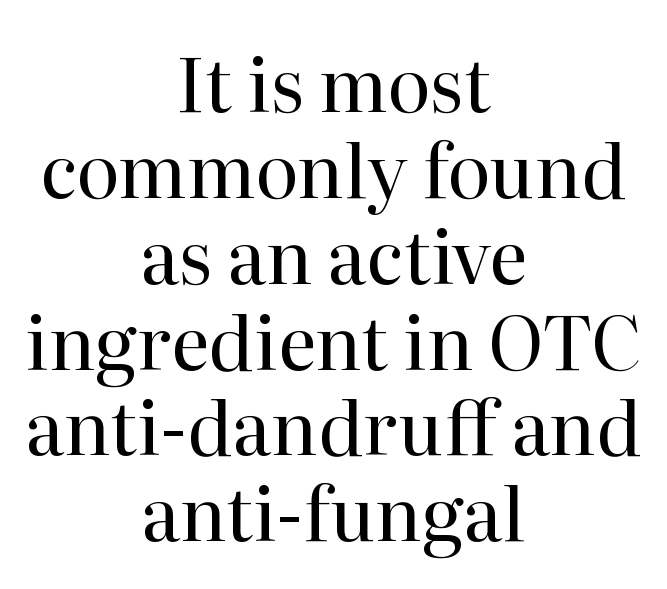
The image shows 74 px regular-weight serif type, upright; set centered, line spacing 1.16x, normal letter spacing, not underlined; high stroke contrast and a medium x-height.
